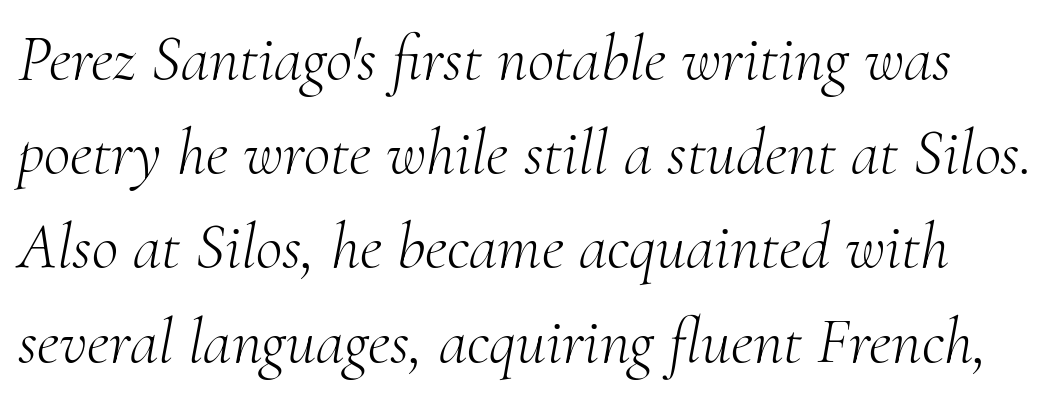
{"serif": "yes", "italic": "yes", "lean": "right", "slant_degrees": 10, "bold": "no", "weight": "light", "width": "normal", "stroke_contrast": "medium", "x_height": "small", "monospaced": "no", "underline": "no", "line_spacing": "normal", "line_spacing_ratio": 1.45, "letter_spacing": "normal", "letter_spacing_em": 0.0, "glyph_px": 65}
